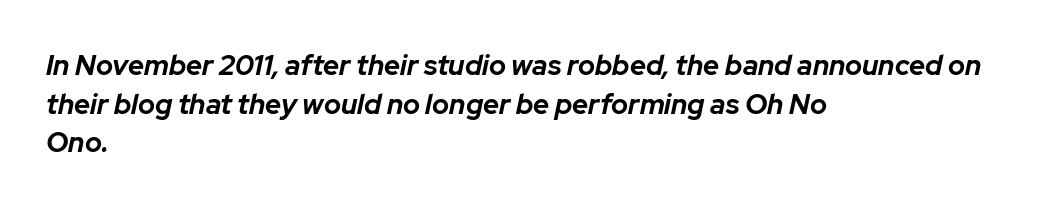
Q: Is the text bold? A: Yes.
Q: Is the text italic (slanted)? A: Yes, it leans right by about 12 degrees.
Q: Is the text underlined? A: No.
Q: How is the paragraph aligned? A: Left-aligned.
Q: Is the spacing between letters normal or unusually wide? A: Normal.
Q: Is the spacing between lines tight, normal or loose? A: Normal.
Q: Width (condensed, normal, or wide)? A: Normal.
Q: Stroke contrast? A: Low.
Q: x-height? A: Medium.
Q: Monospaced? A: No.
